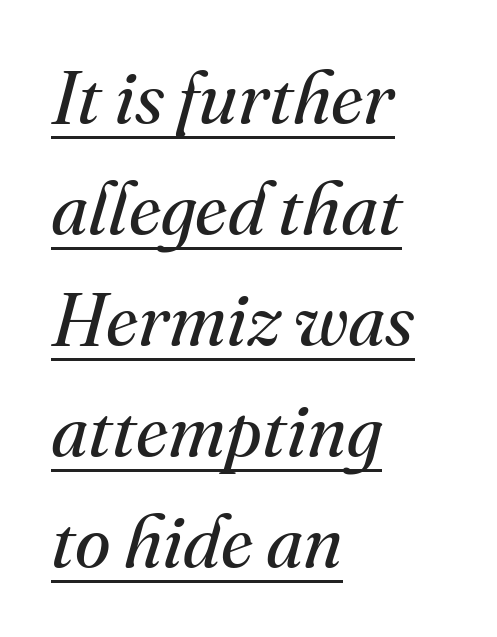
Q: Is the text bold? A: No.
Q: Is the text italic (slanted)? A: Yes, it leans right by about 16 degrees.
Q: Is the typeface a serif or a sans-serif typeface? A: Serif.
Q: Is the text underlined? A: Yes.
Q: How is the paragraph aligned? A: Left-aligned.
Q: Is the spacing between letters normal or unusually wide? A: Normal.
Q: Is the spacing between lines tight, normal or loose? A: Normal.
Q: Width (condensed, normal, or wide)? A: Normal.
Q: Stroke contrast? A: Medium.
Q: x-height? A: Small.
Q: Monospaced? A: No.
